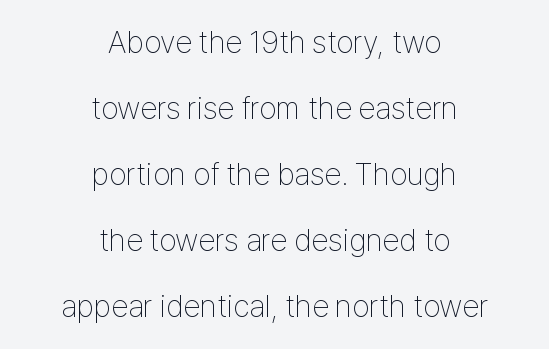
{"serif": "no", "italic": "no", "bold": "no", "weight": "thin", "width": "condensed", "stroke_contrast": "low", "x_height": "medium", "monospaced": "no", "underline": "no", "align": "center", "line_spacing": "loose", "line_spacing_ratio": 2.13, "letter_spacing": "normal", "letter_spacing_em": 0.0, "glyph_px": 31}
